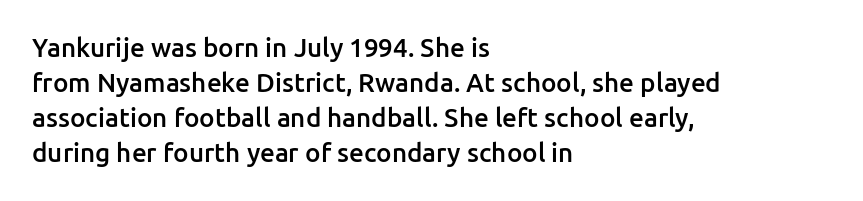
Q: Is the text bold? A: Semi-bold.
Q: Is the text italic (slanted)? A: No, it is upright.
Q: Is the text underlined? A: No.
Q: How is the paragraph aligned? A: Left-aligned.
Q: Is the spacing between letters normal or unusually wide? A: Normal.
Q: Is the spacing between lines tight, normal or loose? A: Normal.
